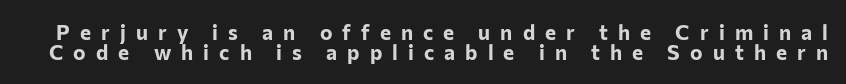
Q: Is the text bold? A: Yes.
Q: Is the text italic (slanted)? A: No, it is upright.
Q: Is the text underlined? A: No.
Q: Is the spacing between letters normal or unusually wide? A: Unusually wide.
Q: Is the spacing between lines tight, normal or loose? A: Tight.
